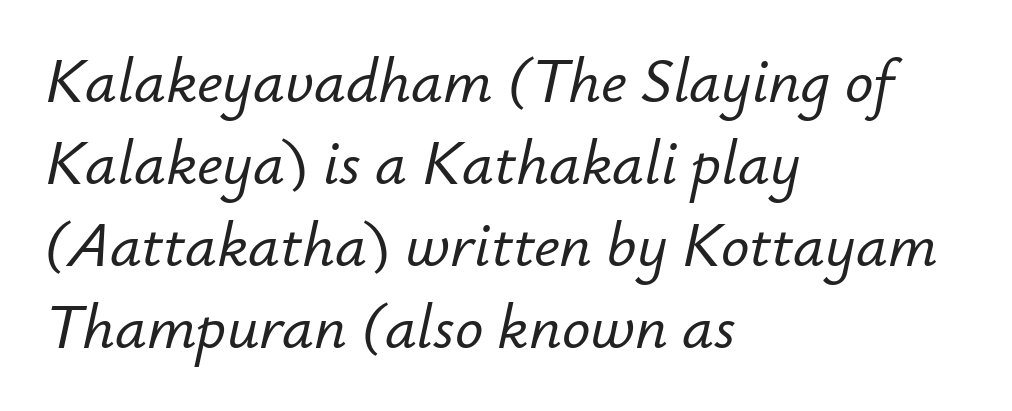
Nothing unusual about the tracking: characters are spaced as the font intends. Casual observation: everything's shoved over to the left. This sample keeps an unexceptional amount of space between lines. These lines were composed using italics. Plain, unruled lines of type.
